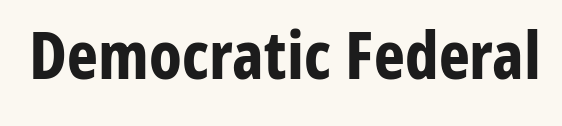
Q: Is the text bold? A: Yes.
Q: Is the text italic (slanted)? A: No, it is upright.
Q: Is the typeface a serif or a sans-serif typeface? A: Sans-serif.
Q: Is the text underlined? A: No.
Q: Is the spacing between letters normal or unusually wide? A: Normal.
Q: Width (condensed, normal, or wide)? A: Condensed.
Q: Stroke contrast? A: Low.
Q: x-height? A: Medium.
Q: Monospaced? A: No.
